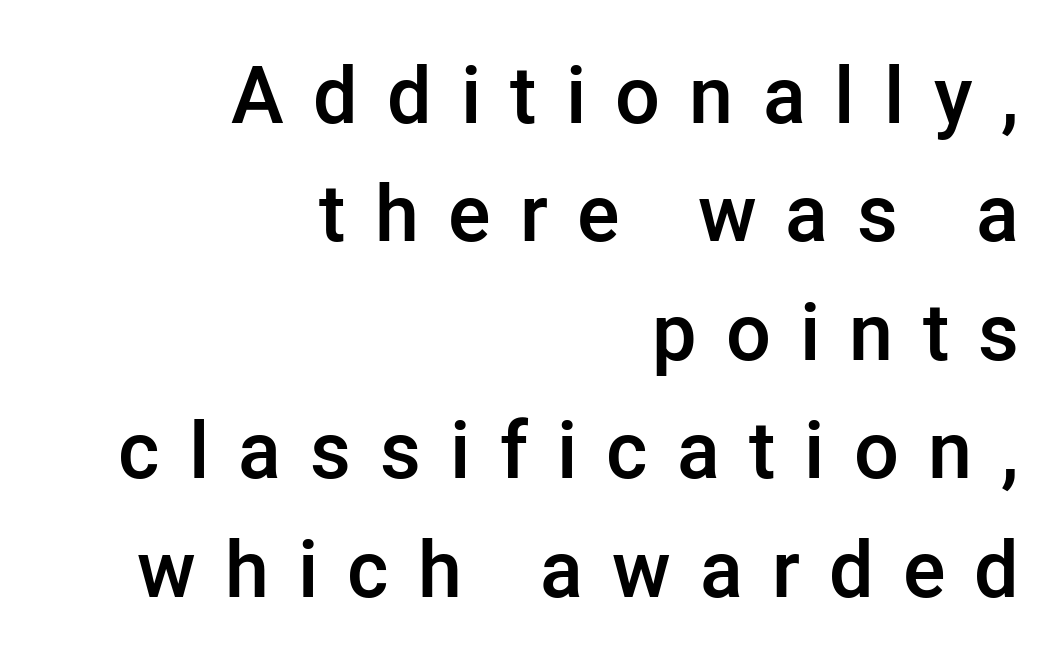
Do the letters lean? They stand straight. Substantial extra tracking has been applied to these lines. The letters advance in unequal steps, a hallmark of proportional type. Letters rest on an invisible, unmarked baseline. What kind of face is this? One without serifs — a sans. Typeset ragged left — the right edge is the straight one.
